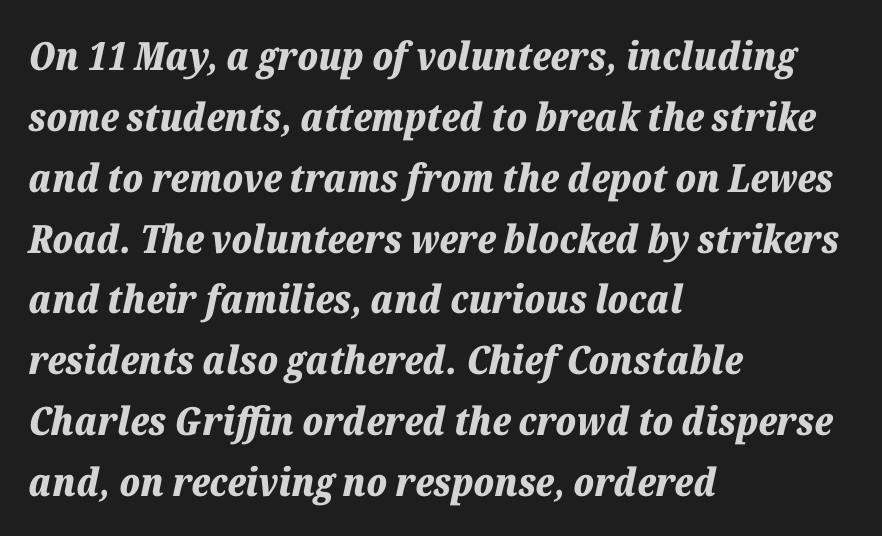
These lines keep a tight, regular rhythm from letter to letter. Typographic density is high because the face is bold. The face used here has a pronounced slope to its letters. Note the varied advance widths — an 'i' is clearly narrower than an 'm'.
